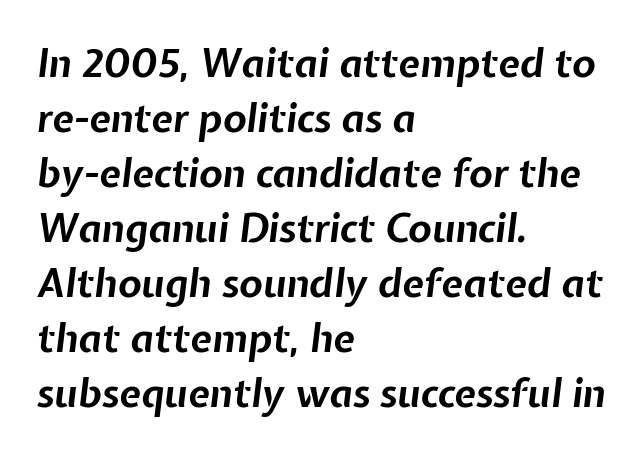
The image shows 39 px bold type, italic (leaning right); set left-aligned, normal line spacing (1.41x), normal letter spacing, not underlined; low stroke contrast and a medium x-height.
